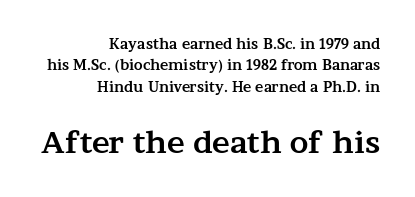
{"serif": "yes", "italic": "no", "bold": "yes", "weight": "bold", "width": "wide", "stroke_contrast": "medium", "x_height": "medium", "monospaced": "no", "underline": "no", "align": "right", "line_spacing": "normal", "line_spacing_ratio": 1.53, "letter_spacing": "normal", "letter_spacing_em": 0.0, "larger_block": "second", "size_ratio": 2.14, "glyph_px": 30}
